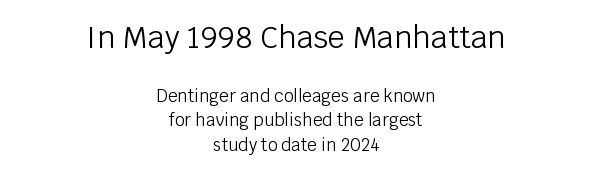
Q: Is the text bold? A: No.
Q: Is the text italic (slanted)? A: No, it is upright.
Q: Is the typeface a serif or a sans-serif typeface? A: Sans-serif.
Q: Is the text underlined? A: No.
Q: How is the paragraph aligned? A: Centered.
Q: Is the spacing between letters normal or unusually wide? A: Normal.
Q: Is the spacing between lines tight, normal or loose? A: Normal.
Q: Which block of text is set in a larger size, the first (top) or the second (bottom)? A: The first (top) one.
Q: Width (condensed, normal, or wide)? A: Normal.
Q: Stroke contrast? A: Low.
Q: x-height? A: Large.
Q: Monospaced? A: No.
